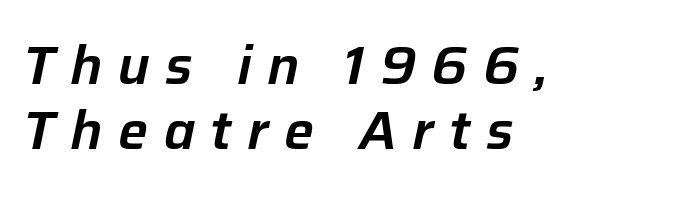
The image shows 53 px text type, italic (leaning right); set left-aligned, line spacing 1.23x, unusually wide letter spacing (+0.29 em), not underlined; low stroke contrast and a medium x-height.
